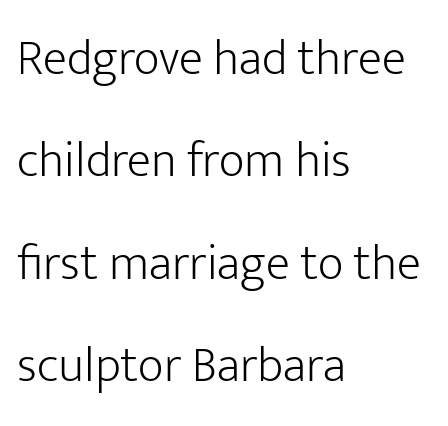
Q: Is the text bold? A: No.
Q: Is the text italic (slanted)? A: No, it is upright.
Q: Is the typeface a serif or a sans-serif typeface? A: Sans-serif.
Q: Is the text underlined? A: No.
Q: How is the paragraph aligned? A: Left-aligned.
Q: Is the spacing between letters normal or unusually wide? A: Normal.
Q: Is the spacing between lines tight, normal or loose? A: Loose.
Q: Width (condensed, normal, or wide)? A: Normal.
Q: Stroke contrast? A: Low.
Q: x-height? A: Medium.
Q: Monospaced? A: No.
